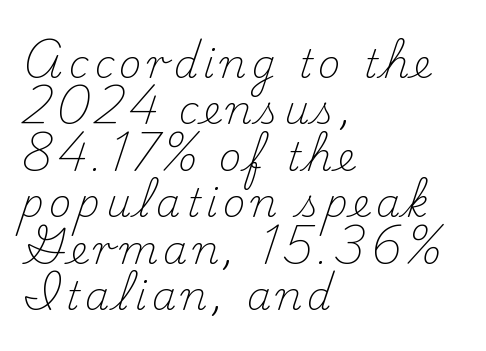
Q: Is the text bold? A: No.
Q: Is the text italic (slanted)? A: Yes.
Q: Is the typeface a serif or a sans-serif typeface? A: Serif.
Q: Is the text underlined? A: No.
Q: How is the paragraph aligned? A: Left-aligned.
Q: Width (condensed, normal, or wide)? A: Normal.
Q: Stroke contrast? A: Medium.
Q: x-height? A: Small.
Q: Monospaced? A: No.
